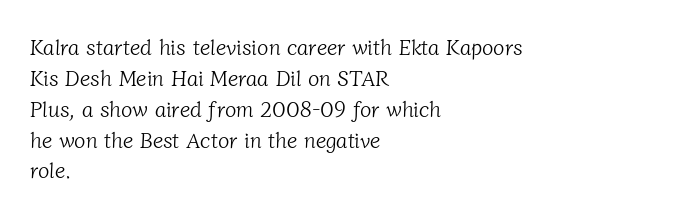
The image shows 21 px text type; set left-aligned, normal line spacing (1.47x), normal letter spacing, not underlined.
